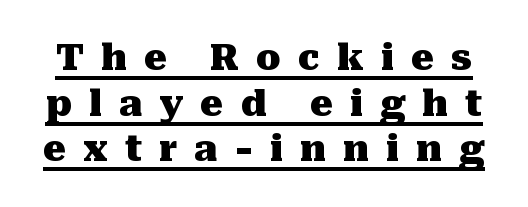
Q: Is the text bold? A: Yes.
Q: Is the text italic (slanted)? A: No, it is upright.
Q: Is the typeface a serif or a sans-serif typeface? A: Serif.
Q: Is the text underlined? A: Yes.
Q: Is the spacing between letters normal or unusually wide? A: Unusually wide.
Q: Is the spacing between lines tight, normal or loose? A: Normal.
Q: Width (condensed, normal, or wide)? A: Normal.
Q: Stroke contrast? A: Medium.
Q: x-height? A: Medium.
Q: Monospaced? A: No.
